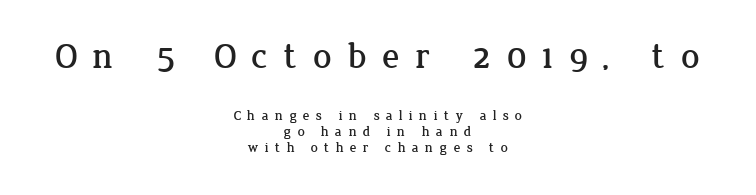
{"serif": "yes", "italic": "no", "width": "normal", "stroke_contrast": "low", "x_height": "medium", "monospaced": "no", "underline": "no", "align": "center", "line_spacing": "tight", "line_spacing_ratio": 1.14, "letter_spacing": "wide", "letter_spacing_em": 0.44, "larger_block": "first", "size_ratio": 2.57, "glyph_px": 36}
